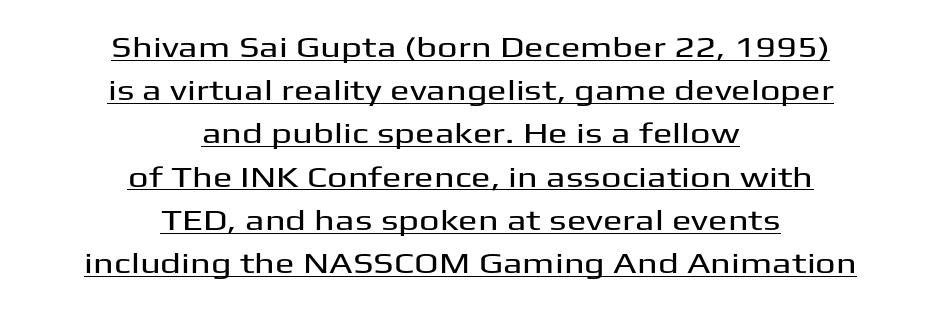
Q: Is the text italic (slanted)? A: No, it is upright.
Q: Is the typeface a serif or a sans-serif typeface? A: Sans-serif.
Q: Is the text underlined? A: Yes.
Q: How is the paragraph aligned? A: Centered.
Q: Is the spacing between letters normal or unusually wide? A: Normal.
Q: Is the spacing between lines tight, normal or loose? A: Normal.
Q: Width (condensed, normal, or wide)? A: Wide.
Q: Stroke contrast? A: Medium.
Q: x-height? A: Medium.
Q: Monospaced? A: No.
